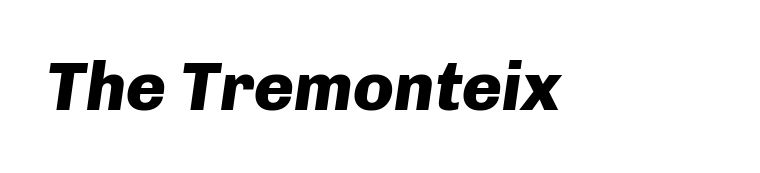
Notice how the stems are inclined rather than vertical — that's the hallmark of italics. Descender tails drop into unmarked territory. I'd describe the lettering as bold — thick and assertive. Here the glyphs are tracked normally, forming tight word shapes. Is this a fixed-width face? No — the glyphs have proportional, varying widths.
